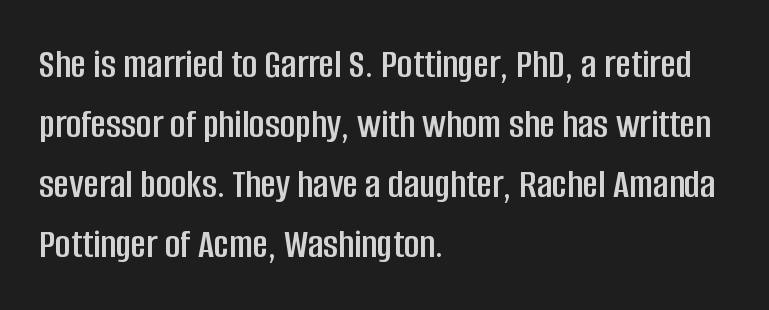
The image shows 42 px condensed sans-serif type, upright; set left-aligned, normal line spacing (1.43x), normal letter spacing, not underlined; low stroke contrast and a large x-height.
